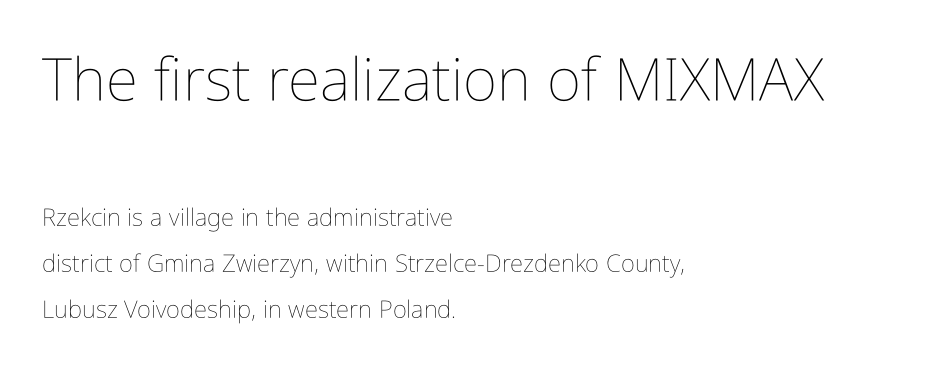
{"italic": "no", "bold": "no", "weight": "thin", "width": "condensed", "stroke_contrast": "low", "x_height": "medium", "monospaced": "no", "underline": "no", "align": "left", "line_spacing": "loose", "line_spacing_ratio": 1.91, "letter_spacing": "normal", "letter_spacing_em": 0.0, "larger_block": "first", "size_ratio": 2.46, "glyph_px": 59}
